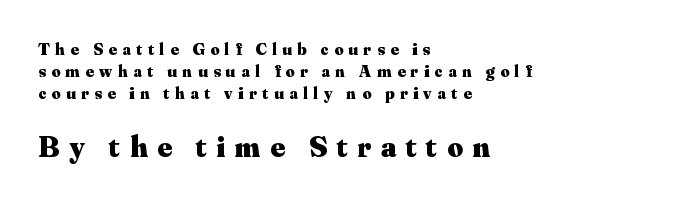
Note: serifs present on the glyphs. Here the designer chose a conventional face with non-uniform glyph widths. The sample has been set heavy, in full bold. If you drew a line through each stem, it would be perfectly vertical. Horizontal alignment here is leftward, the default for most running prose.
